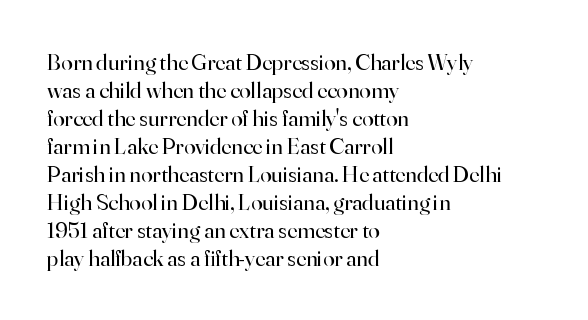
Every stem runs plumb, perpendicular to the baseline. Layout note: lines flush left. Decoration check: the copy has no underline. Short note: letters normally spaced.
